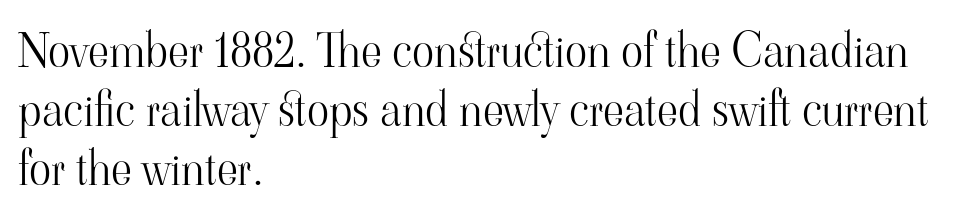
Q: Is the text bold? A: No.
Q: Is the text italic (slanted)? A: No, it is upright.
Q: Is the typeface a serif or a sans-serif typeface? A: Serif.
Q: Is the text underlined? A: No.
Q: How is the paragraph aligned? A: Left-aligned.
Q: Is the spacing between letters normal or unusually wide? A: Normal.
Q: Is the spacing between lines tight, normal or loose? A: Normal.
Q: Width (condensed, normal, or wide)? A: Normal.
Q: Stroke contrast? A: High.
Q: x-height? A: Small.
Q: Monospaced? A: No.
